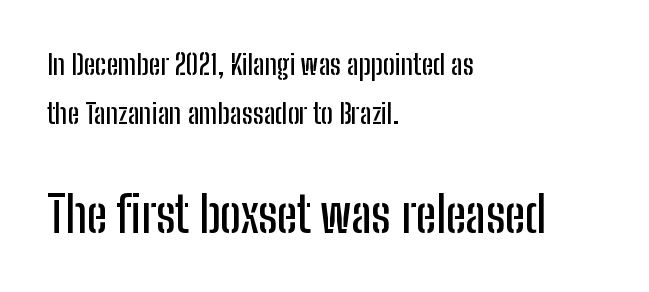
Small over large — that's the arrangement of the two blocks here. This sample uses plain, unmodified letter spacing. Words float on clear page, feet unadorned. The letters carry no serifs — their stems end cleanly without finishing strokes. The face used here is proportionally spaced, like ordinary book or web type. Upright lettering throughout.
